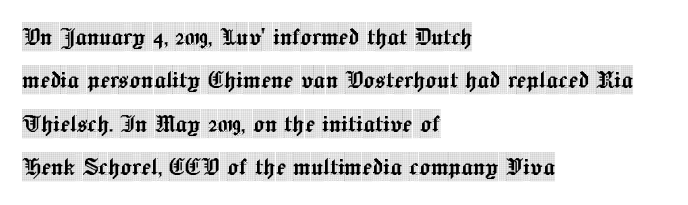
{"serif": "yes", "italic": "no", "width": "condensed", "x_height": "large", "monospaced": "no", "underline": "no", "align": "left", "line_spacing": "normal", "line_spacing_ratio": 1.5, "letter_spacing": "normal", "letter_spacing_em": 0.0, "glyph_px": 29}
